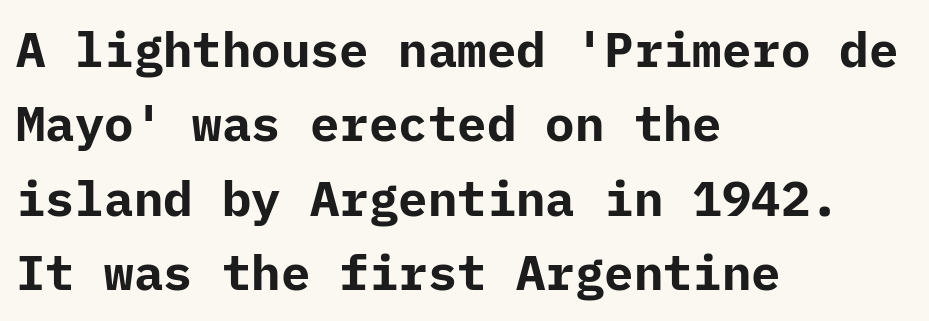
{"serif": "no", "italic": "no", "bold": "yes", "weight": "bold", "width": "normal", "stroke_contrast": "low", "x_height": "medium", "underline": "no", "align": "left", "line_spacing": "normal", "line_spacing_ratio": 1.52, "letter_spacing": "normal", "letter_spacing_em": 0.0, "glyph_px": 49}
